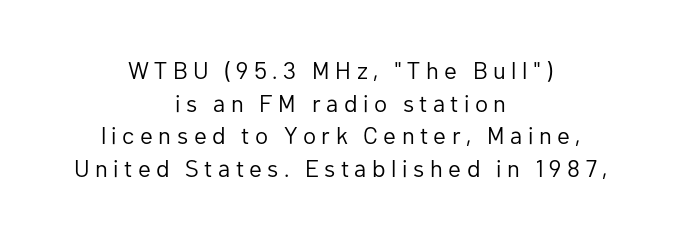
The image shows 24 px text type, upright; set centered, normal line spacing (1.36x), unusually wide letter spacing (+0.23 em), not underlined.
